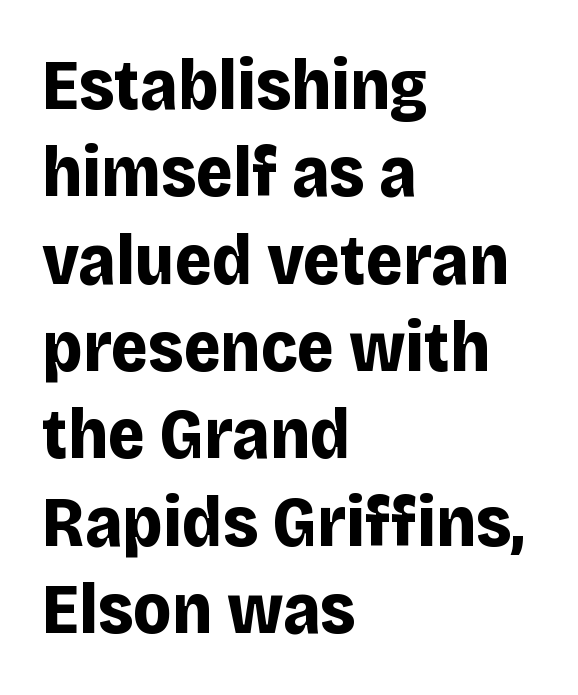
{"serif": "no", "italic": "no", "bold": "yes", "weight": "bold", "width": "normal", "stroke_contrast": "low", "x_height": "large", "monospaced": "no", "underline": "no", "align": "left", "line_spacing_ratio": 1.23, "letter_spacing": "normal", "letter_spacing_em": 0.0, "glyph_px": 71}
